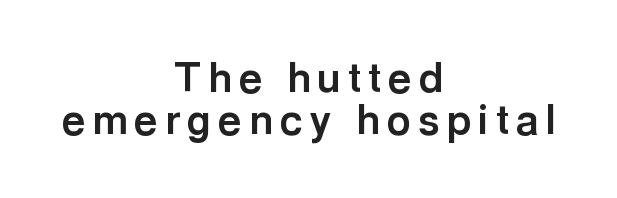
Q: Is the text bold? A: Yes.
Q: Is the text italic (slanted)? A: No, it is upright.
Q: Is the typeface a serif or a sans-serif typeface? A: Sans-serif.
Q: Is the text underlined? A: No.
Q: How is the paragraph aligned? A: Centered.
Q: Is the spacing between lines tight, normal or loose? A: Tight.
Q: Width (condensed, normal, or wide)? A: Normal.
Q: x-height? A: Medium.
Q: Monospaced? A: No.
